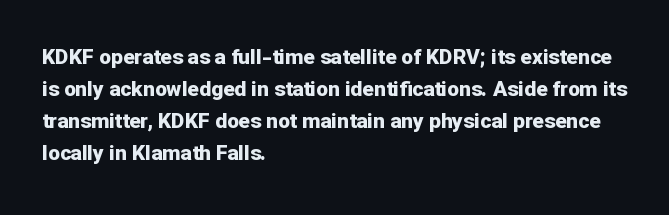
Tracking value appears to be zero — textbook default spacing. Is the type bold? Yes — the strokes are clearly thick and heavy. The block of text has a typical density, with ordinary space between rows. The rag falls on the right side of this text block. Words float on clear page, feet unadorned.
